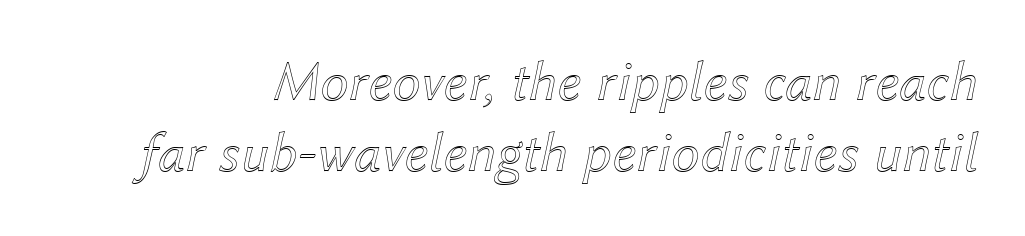
The image shows 57 px text type, italic (leaning right); set normal line spacing (1.25x), normal letter spacing, not underlined; a medium x-height.
